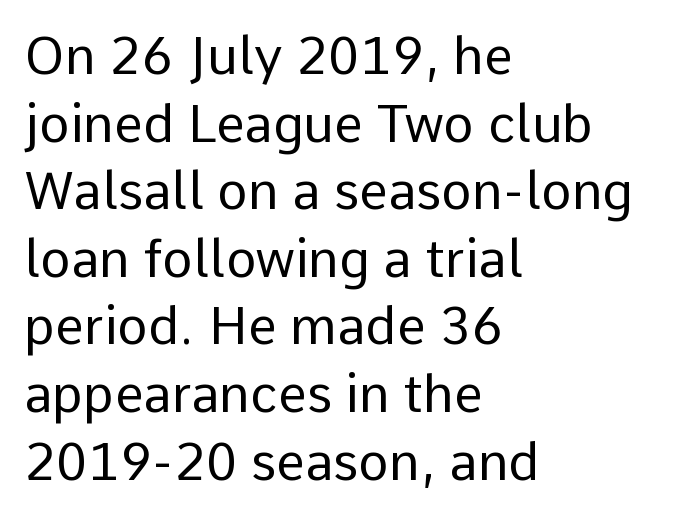
Q: Is the text bold? A: No.
Q: Is the text italic (slanted)? A: No, it is upright.
Q: Is the typeface a serif or a sans-serif typeface? A: Sans-serif.
Q: Is the text underlined? A: No.
Q: How is the paragraph aligned? A: Left-aligned.
Q: Is the spacing between letters normal or unusually wide? A: Normal.
Q: Is the spacing between lines tight, normal or loose? A: Normal.
Q: Width (condensed, normal, or wide)? A: Normal.
Q: Stroke contrast? A: Low.
Q: x-height? A: Medium.
Q: Monospaced? A: No.
